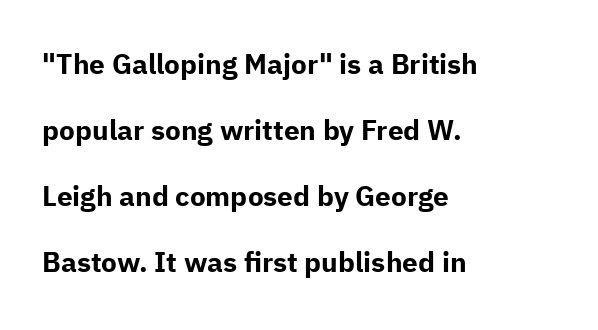
{"serif": "no", "italic": "no", "bold": "yes", "weight": "bold", "width": "normal", "stroke_contrast": "low", "x_height": "medium", "monospaced": "no", "underline": "no", "align": "left", "line_spacing": "loose", "line_spacing_ratio": 2.36, "letter_spacing": "normal", "letter_spacing_em": 0.0, "glyph_px": 28}
